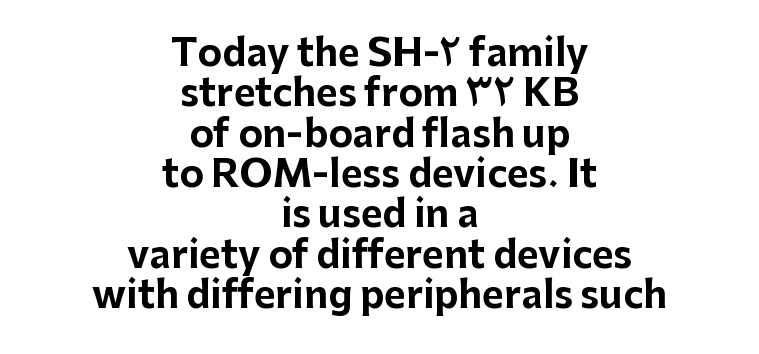
The image shows 37 px bold sans-serif type, upright; set centered, tight line spacing (1.09x), normal letter spacing, not underlined; low stroke contrast and a medium x-height.
